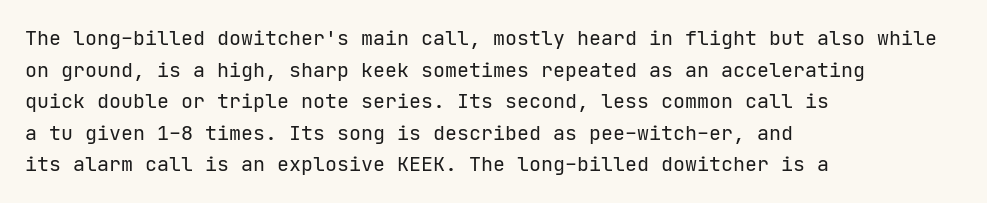
{"italic": "no", "bold": "no", "underline": "no", "align": "left", "line_spacing": "normal", "line_spacing_ratio": 1.58, "letter_spacing": "normal", "letter_spacing_em": 0.0, "glyph_px": 20}
